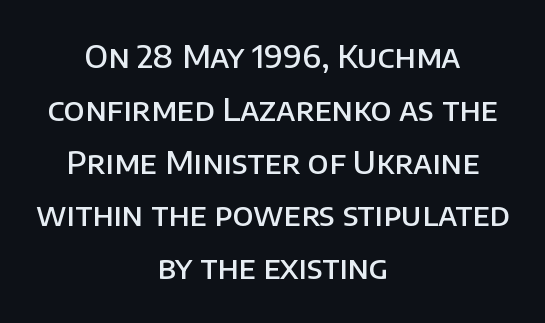
The image shows 32 px semibold sans-serif type, upright; set centered, normal line spacing (1.65x), normal letter spacing, not underlined; low stroke contrast and a large x-height.
